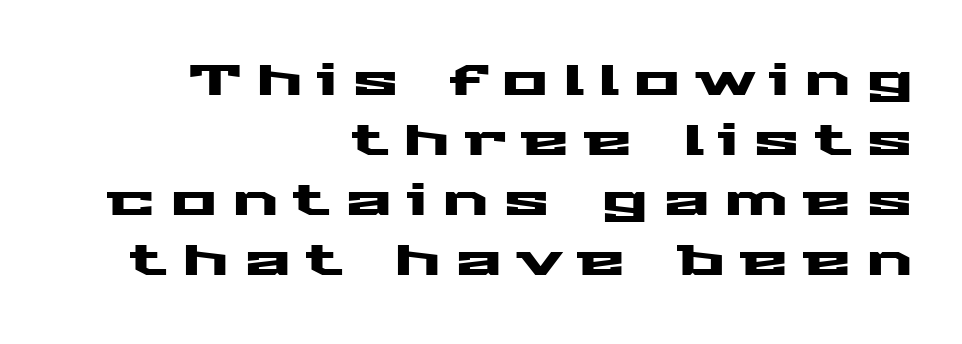
In terms of letterspacing, this is a distinctly airy, spread setting. Vertical spacing — default. Designer's note — italics off, roman on. Just letters on the line, the space beneath them empty.
